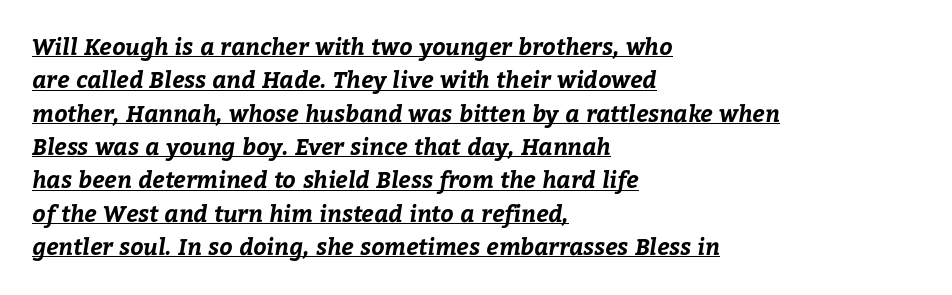
{"bold": "yes", "underline": "yes", "align": "left", "line_spacing": "normal", "line_spacing_ratio": 1.45, "letter_spacing": "normal", "letter_spacing_em": 0.0, "glyph_px": 23}
